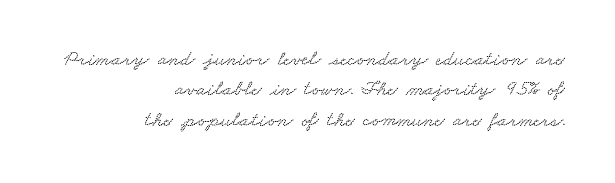
{"underline": "no", "align": "right", "line_spacing": "normal", "line_spacing_ratio": 1.45, "letter_spacing": "normal", "letter_spacing_em": 0.0, "glyph_px": 21}
